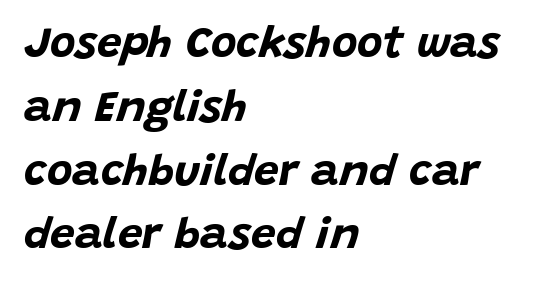
The image shows 44 px bold type, italic (leaning right); set left-aligned, normal line spacing (1.45x), normal letter spacing, not underlined; low stroke contrast and a large x-height.
